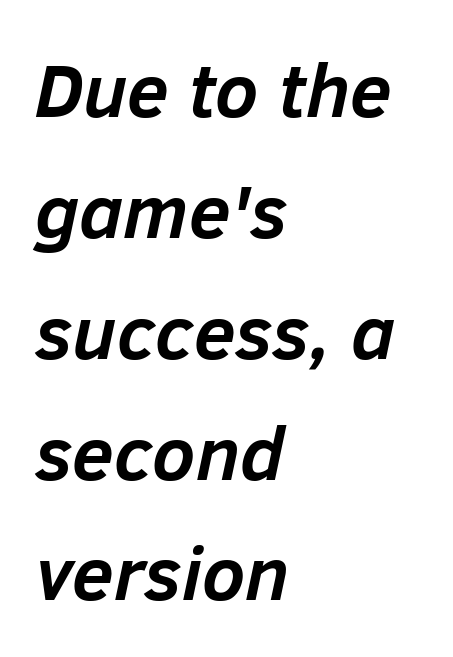
Normally led — the rows are evenly, conventionally spaced. Teacher's note: observe the even left margin — that is flush-left alignment. The letterforms sit shoulder to shoulder at normal distance. Glance below the letters and you will spot only blank space. This sample has the flowing, uneven cadence of proportional lettering. Does the lettering tilt? It does — this is italic.
